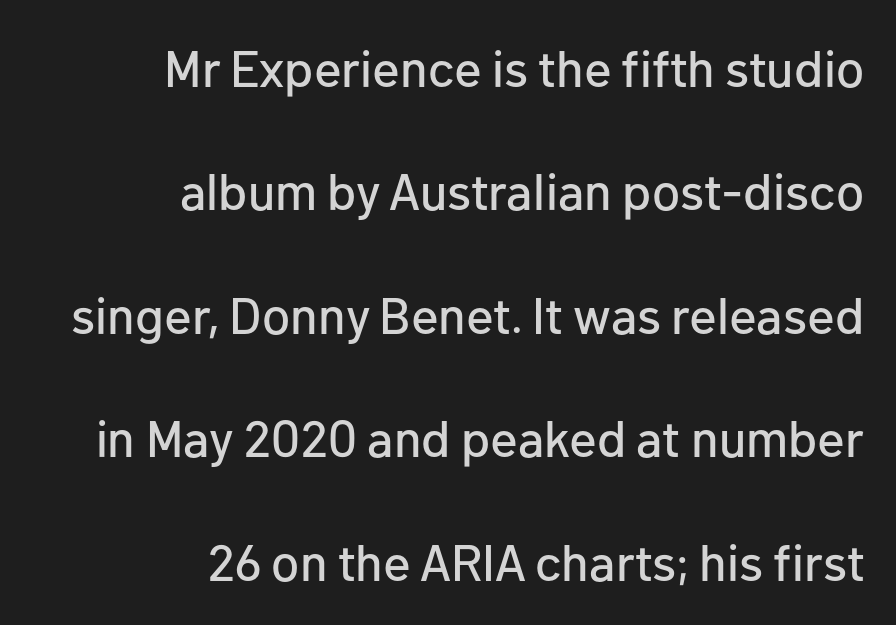
The image shows 51 px sans-serif type, upright; set right-aligned, loose line spacing (2.42x), normal letter spacing, not underlined; low stroke contrast and a medium x-height.
